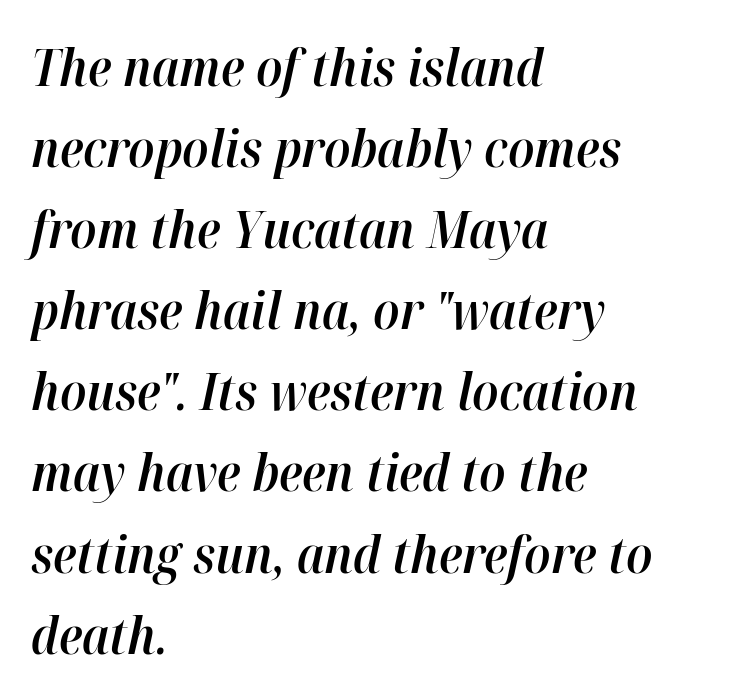
These lines sit exactly where default settings would place them. A typesetter would call this proportional, since set widths differ per character. Nobody touched the tracking dial on this one. Notice how the passage keeps a crisp vertical edge on the left only. Compared with ordinary roman type, these characters are visibly tilted. The rendering uses a semibold face; strokes are thickened but not to full bold.
